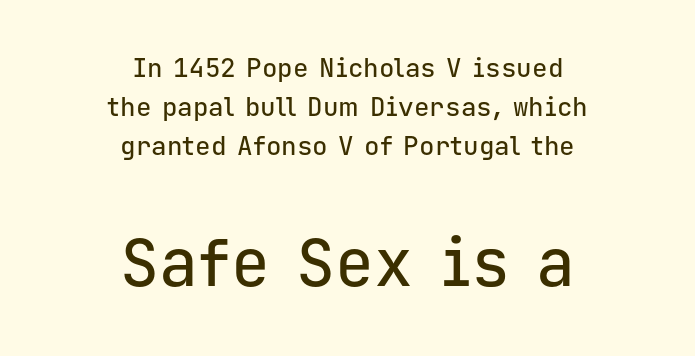
The image shows 65 px sans-serif type, upright, monospaced; set centered, normal line spacing (1.5x), normal letter spacing, not underlined; the second (bottom) block is 2.5x larger; low stroke contrast and a medium x-height.
